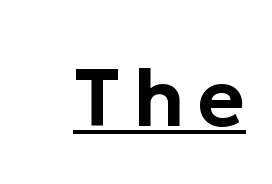
{"serif": "no", "italic": "no", "width": "normal", "stroke_contrast": "low", "x_height": "medium", "monospaced": "no", "underline": "yes", "glyph_px": 80}
